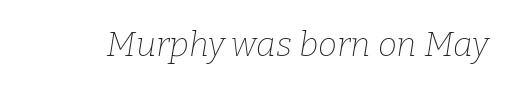
{"serif": "yes", "italic": "yes", "lean": "right", "slant_degrees": 9, "bold": "no", "weight": "thin", "width": "normal", "stroke_contrast": "low", "x_height": "medium", "monospaced": "no", "underline": "no", "letter_spacing": "normal", "letter_spacing_em": 0.0, "glyph_px": 34}
